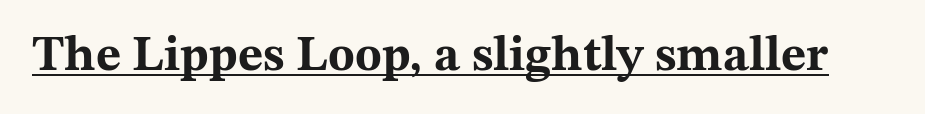
These words are printed bold, with thick strokes throughout. A typesetter would call this zero additional tracking. You could not count columns in this text — the font is proportionally spaced. The rendering uses the underline text-decoration. The rendering shows small feet on the letterforms — a serif design.
